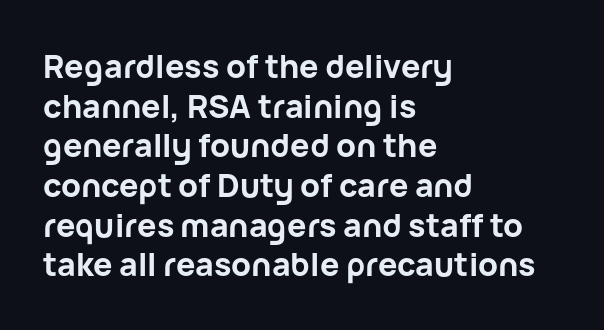
The image shows 32 px bold sans-serif type, upright; set left-aligned, line spacing 1.24x, normal letter spacing, not underlined; low stroke contrast and a medium x-height.
